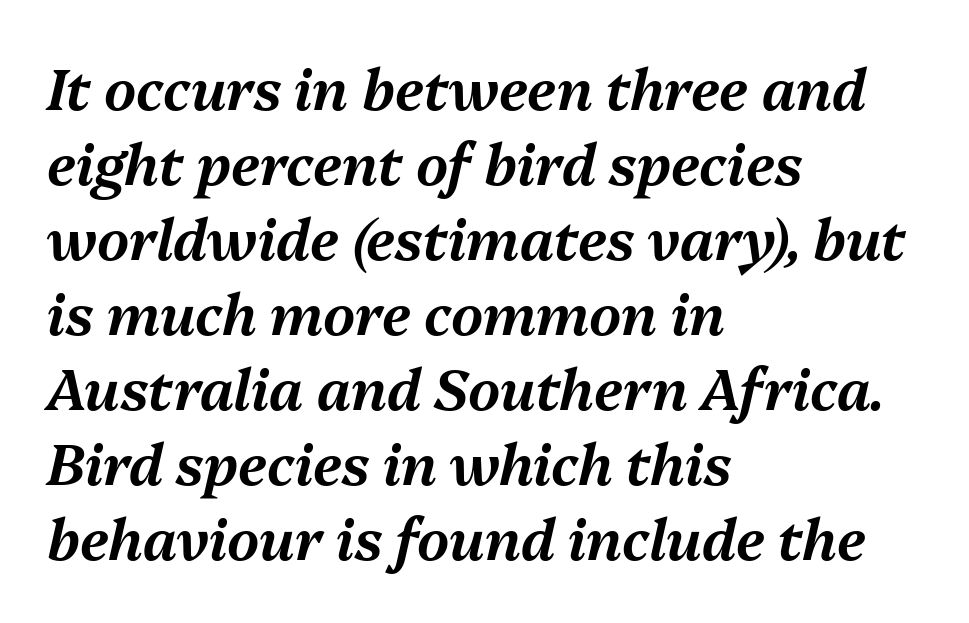
Q: Is the text italic (slanted)? A: Yes, it leans right by about 13 degrees.
Q: Is the text underlined? A: No.
Q: How is the paragraph aligned? A: Left-aligned.
Q: Is the spacing between letters normal or unusually wide? A: Normal.
Q: Is the spacing between lines tight, normal or loose? A: Normal.
Q: Width (condensed, normal, or wide)? A: Normal.
Q: Stroke contrast? A: Medium.
Q: x-height? A: Medium.
Q: Monospaced? A: No.
